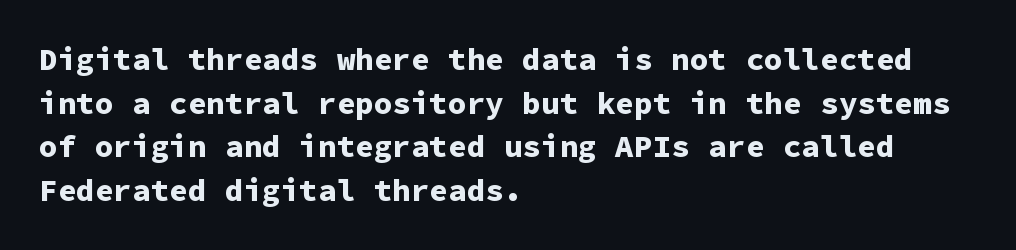
Q: Is the text bold? A: Yes.
Q: Is the text italic (slanted)? A: No, it is upright.
Q: Is the typeface a serif or a sans-serif typeface? A: Sans-serif.
Q: Is the text underlined? A: No.
Q: How is the paragraph aligned? A: Left-aligned.
Q: Is the spacing between letters normal or unusually wide? A: Normal.
Q: Is the spacing between lines tight, normal or loose? A: Normal.
Q: Width (condensed, normal, or wide)? A: Normal.
Q: Stroke contrast? A: Low.
Q: x-height? A: Medium.
Q: Monospaced? A: Yes.
